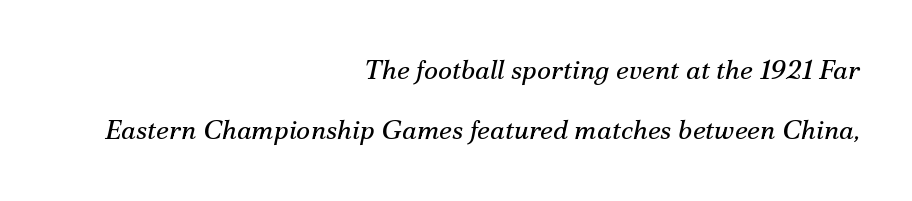
Q: Is the text bold? A: No.
Q: Is the text italic (slanted)? A: Yes, it leans right by about 12 degrees.
Q: Is the text underlined? A: No.
Q: How is the paragraph aligned? A: Right-aligned.
Q: Is the spacing between letters normal or unusually wide? A: Normal.
Q: Is the spacing between lines tight, normal or loose? A: Loose.
